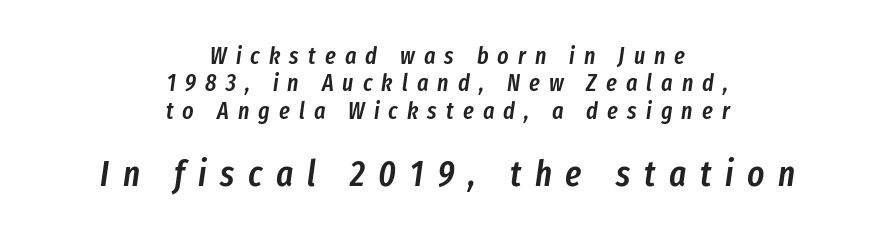
Q: Is the text bold? A: Semi-bold.
Q: Is the text italic (slanted)? A: Yes, it leans right by about 8 degrees.
Q: Is the text underlined? A: No.
Q: How is the paragraph aligned? A: Centered.
Q: Is the spacing between letters normal or unusually wide? A: Unusually wide.
Q: Is the spacing between lines tight, normal or loose? A: Tight.
Q: Which block of text is set in a larger size, the first (top) or the second (bottom)? A: The second (bottom) one.
Q: Width (condensed, normal, or wide)? A: Condensed.
Q: Stroke contrast? A: Low.
Q: x-height? A: Medium.
Q: Monospaced? A: No.
